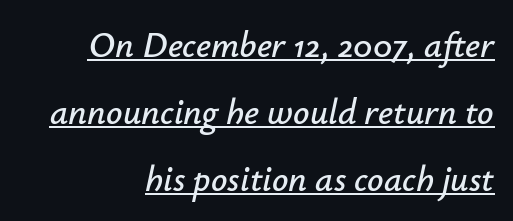
{"italic": "yes", "lean": "right", "slant_degrees": 12, "width": "normal", "stroke_contrast": "low", "x_height": "small", "monospaced": "no", "underline": "yes", "align": "right", "line_spacing_ratio": 1.86, "letter_spacing": "normal", "letter_spacing_em": 0.0, "glyph_px": 36}
